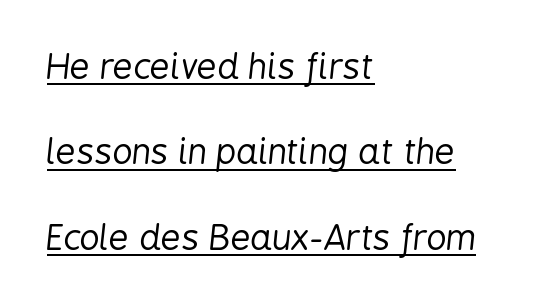
Q: Is the text bold? A: No.
Q: Is the text italic (slanted)? A: Yes, it leans right by about 6 degrees.
Q: Is the text underlined? A: Yes.
Q: How is the paragraph aligned? A: Left-aligned.
Q: Is the spacing between letters normal or unusually wide? A: Normal.
Q: Is the spacing between lines tight, normal or loose? A: Loose.
Q: Width (condensed, normal, or wide)? A: Condensed.
Q: Stroke contrast? A: Low.
Q: x-height? A: Medium.
Q: Monospaced? A: No.
